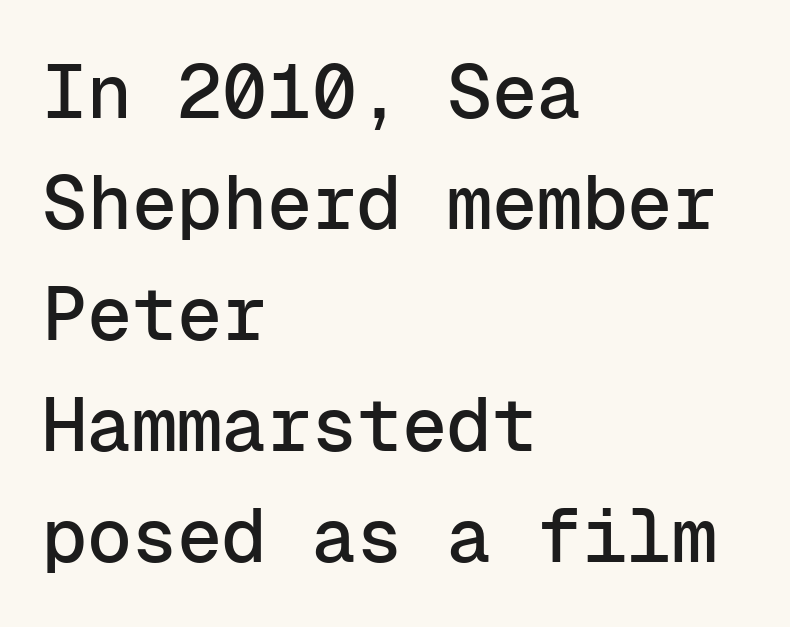
Posture: straight, roman, zero tilt. These lines sit exactly where default settings would place them. The rendering shows plain stroke endings on the letterforms — a sans-serif design. Inter-character spacing is left at the font's built-in metrics. The letters march in equal steps, a hallmark of fixed-pitch type. The glyphs are unaccompanied by any horizontal stroke below them.
